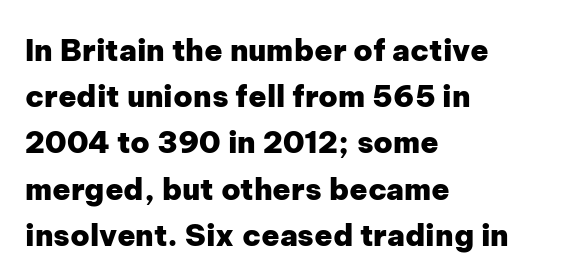
Q: Is the text bold? A: Yes.
Q: Is the text italic (slanted)? A: No, it is upright.
Q: Is the typeface a serif or a sans-serif typeface? A: Sans-serif.
Q: Is the text underlined? A: No.
Q: How is the paragraph aligned? A: Left-aligned.
Q: Is the spacing between letters normal or unusually wide? A: Normal.
Q: Is the spacing between lines tight, normal or loose? A: Normal.
Q: Width (condensed, normal, or wide)? A: Normal.
Q: Stroke contrast? A: Low.
Q: x-height? A: Medium.
Q: Monospaced? A: No.
